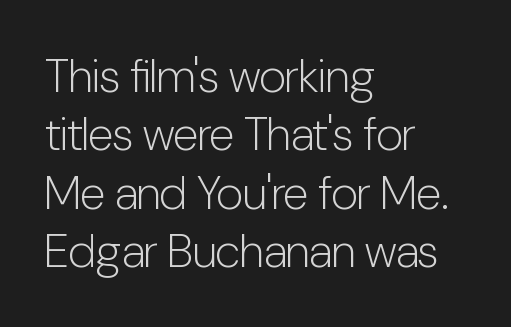
Q: Is the text bold? A: No.
Q: Is the text italic (slanted)? A: No, it is upright.
Q: Is the typeface a serif or a sans-serif typeface? A: Sans-serif.
Q: Is the text underlined? A: No.
Q: How is the paragraph aligned? A: Left-aligned.
Q: Is the spacing between letters normal or unusually wide? A: Normal.
Q: Width (condensed, normal, or wide)? A: Condensed.
Q: Stroke contrast? A: Low.
Q: x-height? A: Medium.
Q: Monospaced? A: No.
